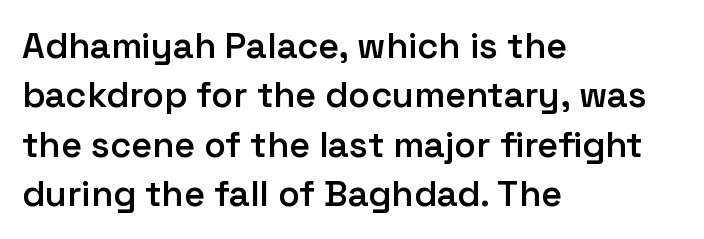
Q: Is the text bold? A: Semi-bold.
Q: Is the text italic (slanted)? A: No, it is upright.
Q: Is the typeface a serif or a sans-serif typeface? A: Sans-serif.
Q: Is the text underlined? A: No.
Q: How is the paragraph aligned? A: Left-aligned.
Q: Is the spacing between letters normal or unusually wide? A: Normal.
Q: Is the spacing between lines tight, normal or loose? A: Normal.
Q: Width (condensed, normal, or wide)? A: Normal.
Q: Stroke contrast? A: Low.
Q: x-height? A: Medium.
Q: Monospaced? A: No.
